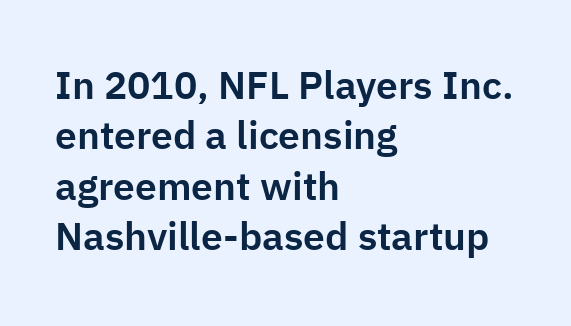
{"serif": "no", "italic": "no", "width": "normal", "stroke_contrast": "low", "x_height": "medium", "monospaced": "no", "underline": "no", "align": "left", "line_spacing": "normal", "line_spacing_ratio": 1.29, "letter_spacing": "normal", "letter_spacing_em": 0.0, "glyph_px": 39}
